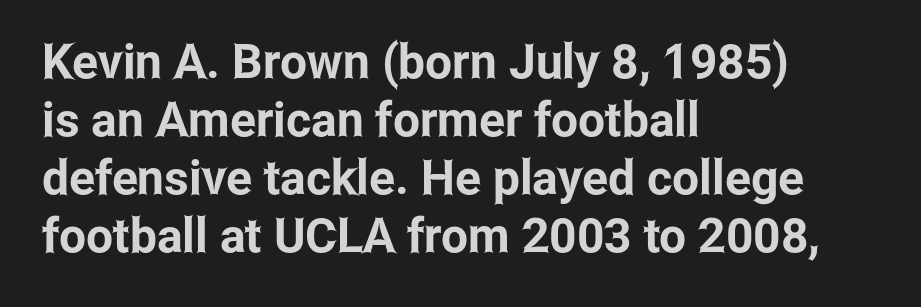
Q: Is the text italic (slanted)? A: No, it is upright.
Q: Is the typeface a serif or a sans-serif typeface? A: Sans-serif.
Q: Is the text underlined? A: No.
Q: How is the paragraph aligned? A: Left-aligned.
Q: Is the spacing between letters normal or unusually wide? A: Normal.
Q: Width (condensed, normal, or wide)? A: Condensed.
Q: Stroke contrast? A: Low.
Q: x-height? A: Medium.
Q: Monospaced? A: No.
